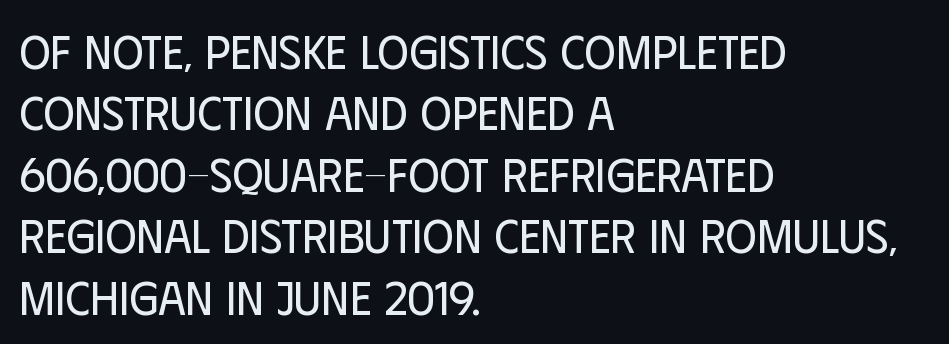
Q: Is the text bold? A: No.
Q: Is the text italic (slanted)? A: No, it is upright.
Q: Is the typeface a serif or a sans-serif typeface? A: Sans-serif.
Q: Is the text underlined? A: No.
Q: How is the paragraph aligned? A: Left-aligned.
Q: Is the spacing between letters normal or unusually wide? A: Normal.
Q: Is the spacing between lines tight, normal or loose? A: Normal.
Q: Width (condensed, normal, or wide)? A: Condensed.
Q: Stroke contrast? A: Low.
Q: x-height? A: Large.
Q: Monospaced? A: No.
